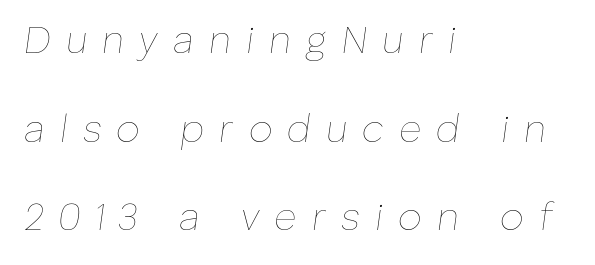
One glance says open: line gaps are wider than usual. Does the copy run flush right? No — it runs flush left. The specimen reads as italic at a glance. The typesetting does not lean heavy: it is not bold. A typesetter would call this proportional, since set widths differ per character.
